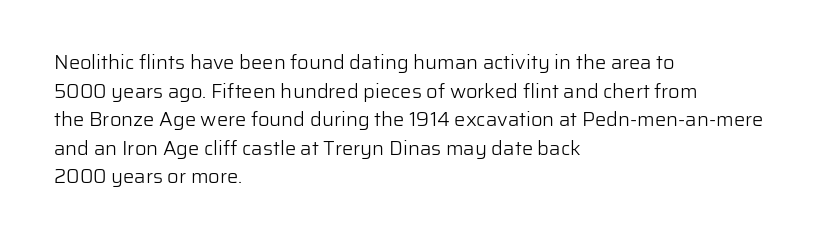
Honestly, the letter spacing is just normal — you wouldn't notice it. Every row of glyphs begins at an identical x-position on the left. The lettering holds an erect, upright posture throughout. A typesetter would call this leading conventional body-copy spacing.
